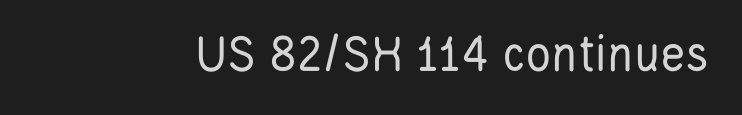
The image shows 54 px regular-weight, condensed sans-serif type, upright; set normal letter spacing, not underlined; low stroke contrast and a large x-height.
